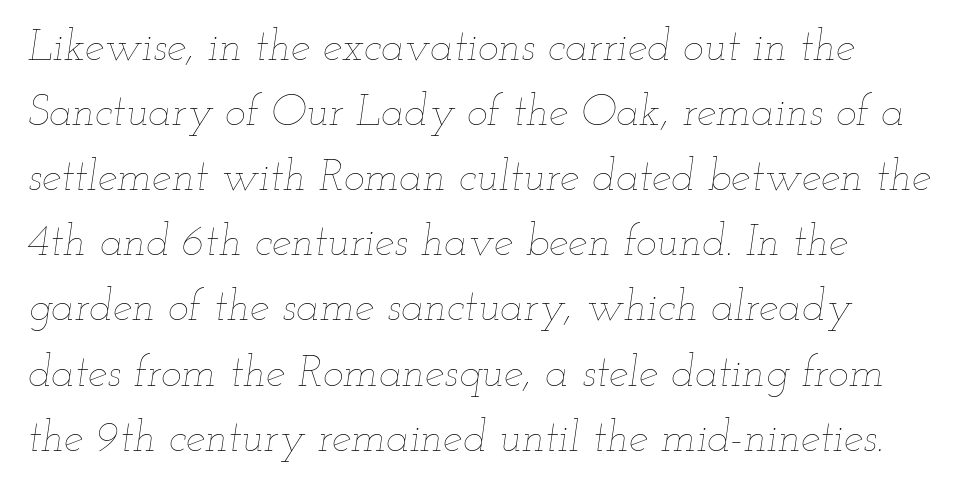
{"italic": "yes", "lean": "right", "slant_degrees": 12, "bold": "no", "weight": "thin", "width": "wide", "stroke_contrast": "low", "x_height": "small", "monospaced": "no", "underline": "no", "align": "left", "line_spacing": "normal", "line_spacing_ratio": 1.48, "letter_spacing": "normal", "letter_spacing_em": 0.0, "glyph_px": 44}
